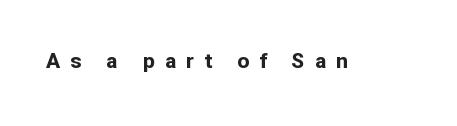
The line texture is sparse and dotted thanks to wide tracking. Unmarked baselines from the first word to the last. Set as a true bold cut, around the 700 mark. Posture: vertical.
